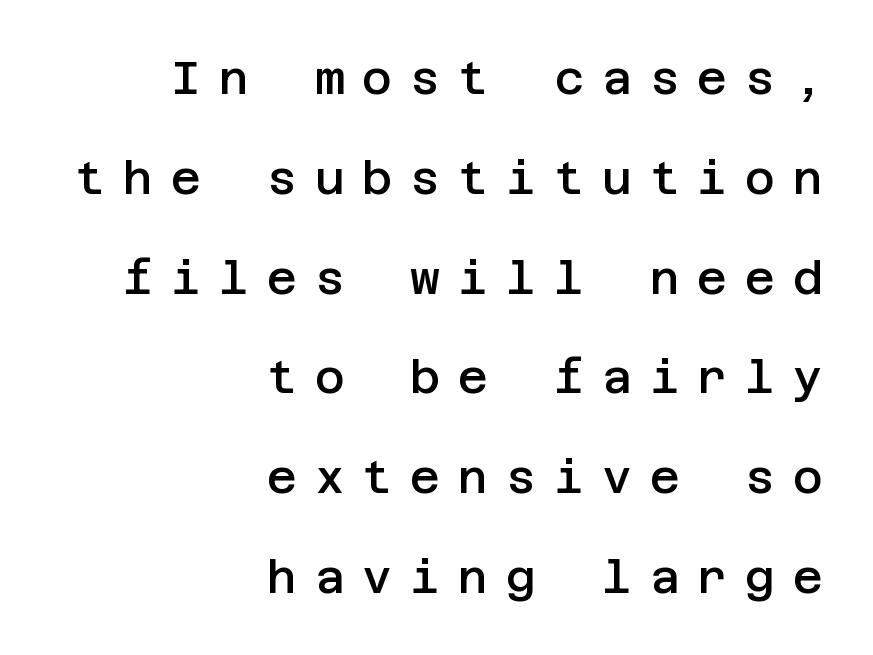
The image shows 46 px semibold sans-serif type, upright; set right-aligned, loose line spacing (2.17x), unusually wide letter spacing (+0.39 em), not underlined; low stroke contrast and a large x-height.
